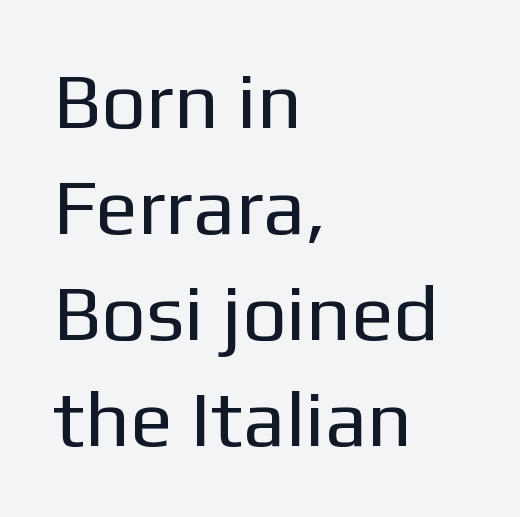
Q: Is the text bold? A: No.
Q: Is the text italic (slanted)? A: No, it is upright.
Q: Is the typeface a serif or a sans-serif typeface? A: Sans-serif.
Q: Is the text underlined? A: No.
Q: How is the paragraph aligned? A: Left-aligned.
Q: Is the spacing between letters normal or unusually wide? A: Normal.
Q: Is the spacing between lines tight, normal or loose? A: Normal.
Q: Width (condensed, normal, or wide)? A: Normal.
Q: Stroke contrast? A: Low.
Q: x-height? A: Medium.
Q: Monospaced? A: No.
